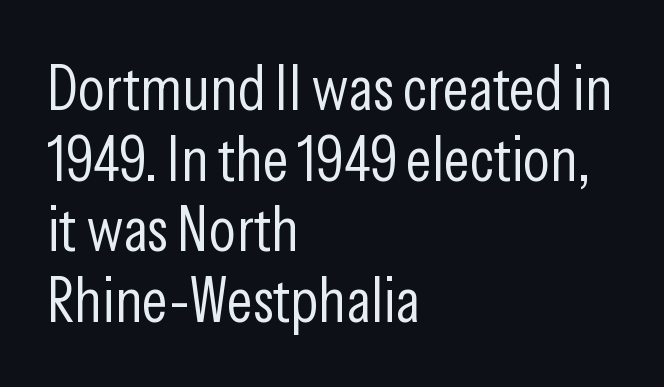
The image shows 63 px light, condensed sans-serif type, upright; set left-aligned, tight line spacing (1.12x), normal letter spacing, not underlined; low stroke contrast and a medium x-height.
